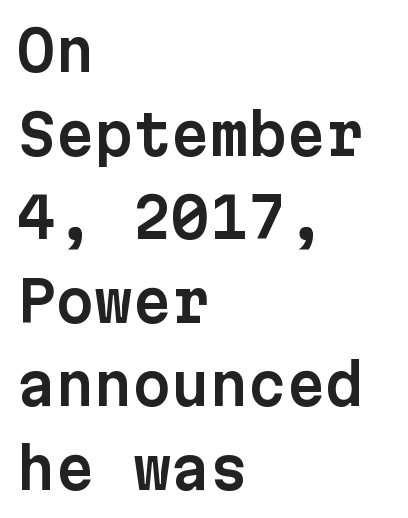
Lines of text with bare space underneath. The typography opts for an upright posture over an oblique one. In terms of letterspacing, this is plain default setting. I'd call this a sans setting — the letters go barefoot. A typesetter would call this monospace, since all characters share one set width. Line beginnings align vertically; line endings do not.
